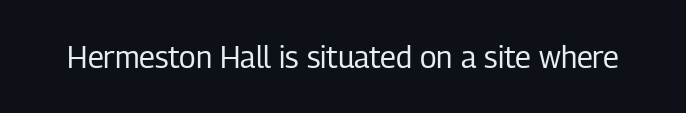
Q: Is the text bold? A: No.
Q: Is the text italic (slanted)? A: No, it is upright.
Q: Is the typeface a serif or a sans-serif typeface? A: Sans-serif.
Q: Is the text underlined? A: No.
Q: Is the spacing between letters normal or unusually wide? A: Normal.
Q: Width (condensed, normal, or wide)? A: Condensed.
Q: Stroke contrast? A: Low.
Q: x-height? A: Medium.
Q: Monospaced? A: No.
